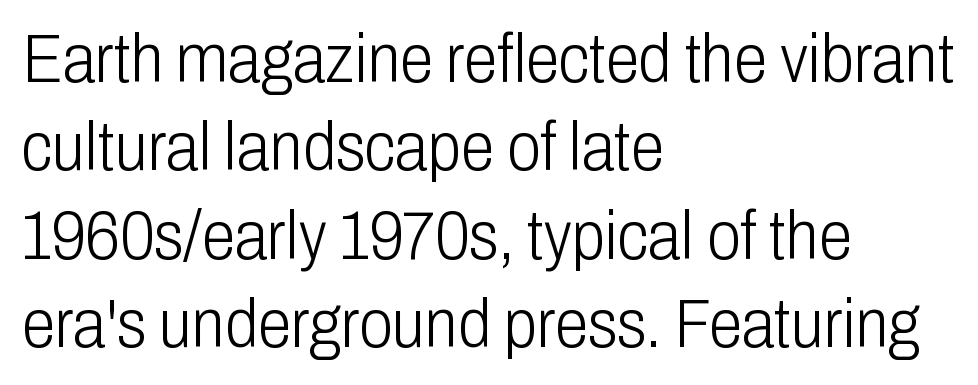
This rendering employs a face without finishing strokes, i.e., a sans-serif. A typesetter would call this proportional, since set widths differ per character. In terms of leading, this rendering sits right in the middle. Clear beneath every line of the passage. The font sits on the lighter half of the weight spectrum, regular included. This is the regular roman posture of the typeface.
